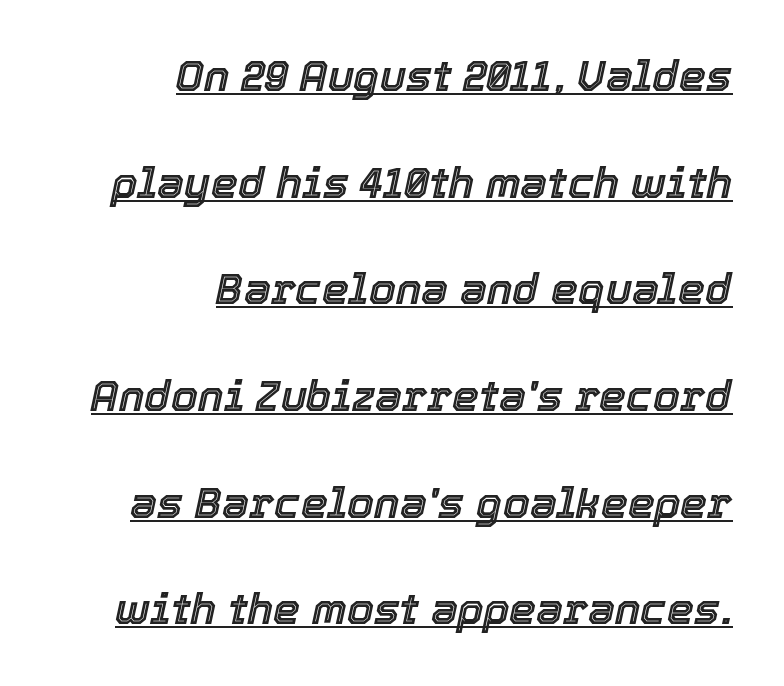
Varying glyph widths throughout — classic text-font behaviour. This is oblique type, the kind used for emphasis or titles. Visually the block forms a straight wall on the right and a jagged coastline on the left. Airy leading.
